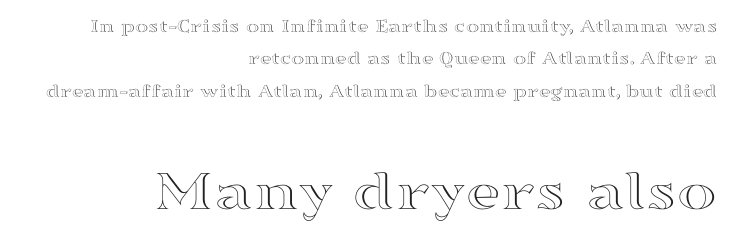
The image shows 60 px wide type, upright; set right-aligned, normal line spacing (1.62x), normal letter spacing, not underlined; the second (bottom) block is 3.0x larger; a medium x-height.
